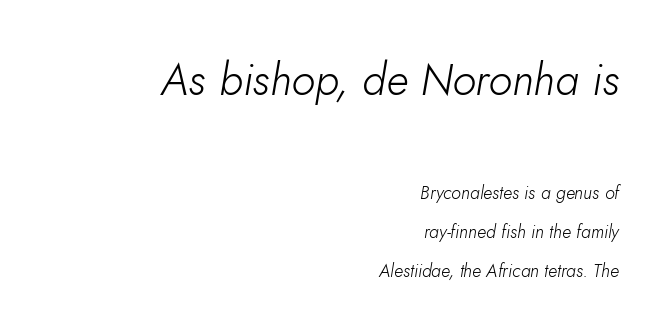
Q: Is the text bold? A: No.
Q: Is the text italic (slanted)? A: Yes, it leans right by about 10 degrees.
Q: Is the text underlined? A: No.
Q: How is the paragraph aligned? A: Right-aligned.
Q: Is the spacing between letters normal or unusually wide? A: Normal.
Q: Is the spacing between lines tight, normal or loose? A: Loose.
Q: Which block of text is set in a larger size, the first (top) or the second (bottom)? A: The first (top) one.
Q: Width (condensed, normal, or wide)? A: Normal.
Q: Stroke contrast? A: Low.
Q: x-height? A: Small.
Q: Monospaced? A: No.
